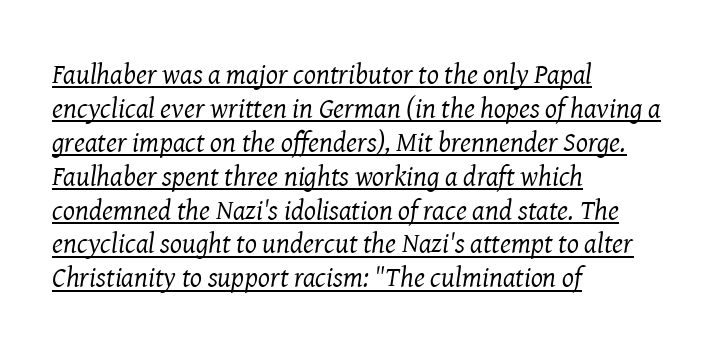
A student would call this left alignment; a typographer would say flush left, rag right. This reads as an unemphasized weight, regular at the heaviest. Characters follow at the spacing the type designer built in. Varying glyph widths throughout — classic text-font behaviour. Are there feet on the stems? There are — it's a serif. These characters rest on top of a visible drawn line.
